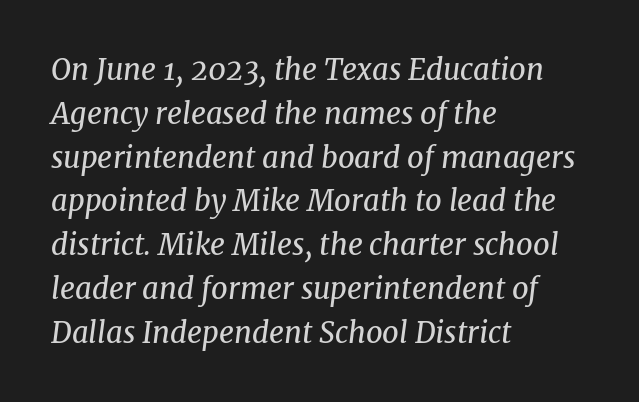
{"serif": "yes", "italic": "yes", "lean": "right", "slant_degrees": 8, "bold": "no", "weight": "regular", "width": "normal", "stroke_contrast": "medium", "x_height": "medium", "monospaced": "no", "underline": "no", "align": "left", "line_spacing": "normal", "line_spacing_ratio": 1.51, "letter_spacing": "normal", "letter_spacing_em": 0.0, "glyph_px": 29}
